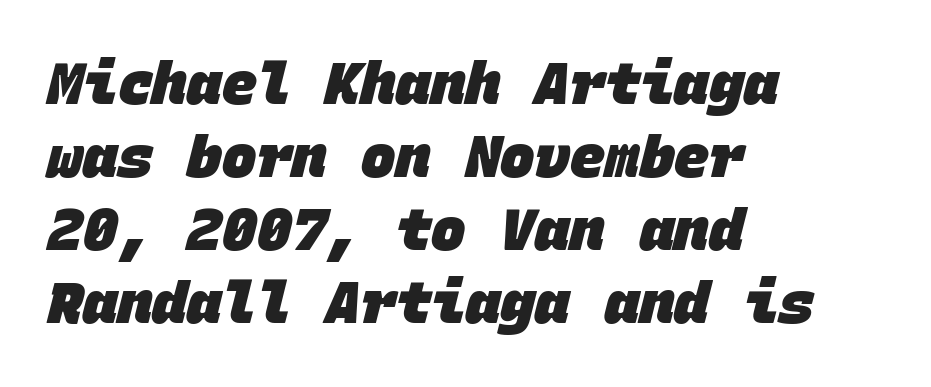
The image shows 58 px heavy sans-serif type, monospaced; set left-aligned, normal line spacing (1.26x), normal letter spacing, not underlined; low stroke contrast and a large x-height.
